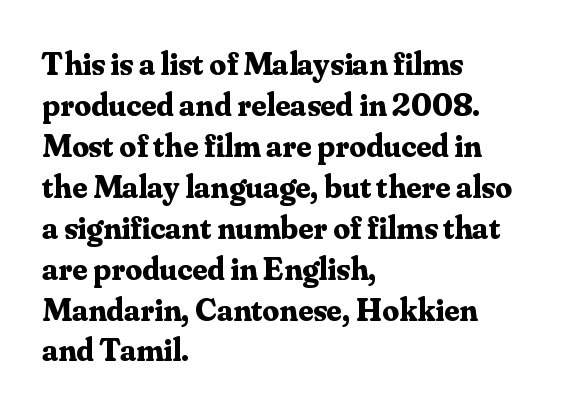
{"serif": "yes", "italic": "no", "bold": "yes", "weight": "bold", "width": "normal", "stroke_contrast": "medium", "x_height": "small", "monospaced": "no", "underline": "no", "align": "left", "line_spacing_ratio": 1.24, "letter_spacing": "normal", "letter_spacing_em": 0.0, "glyph_px": 33}
